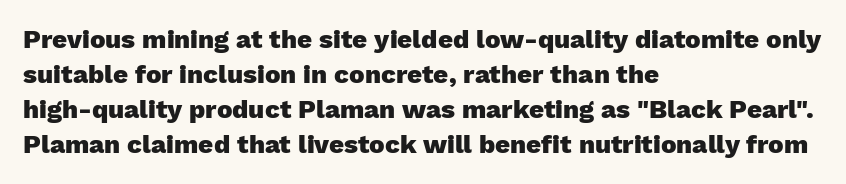
Spacing between characters is what you'd get straight out of the box. If you drew a line through each stem, it would be perfectly vertical. Which margin do the lines hug? The left one — the right edge is uneven. Leading: standard. Is the type bold? Yes — the strokes are clearly thick and heavy.
